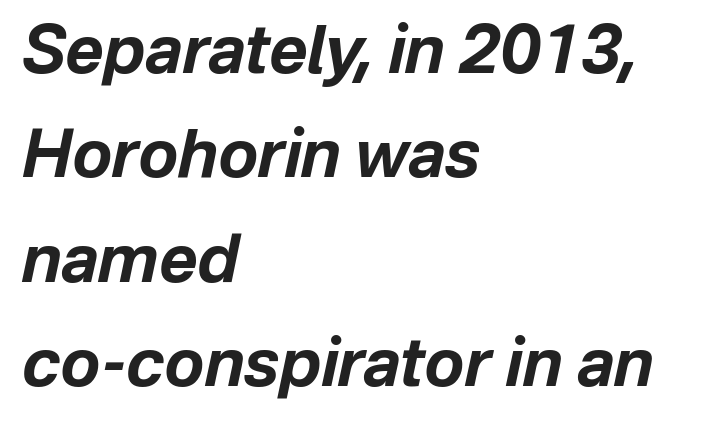
Emphasis-style slanted type is in use. Is there much room between lines? A standard amount, neither cramped nor airy. You could call the tracking neutral — neither tight nor loose. Strokes here are thick enough to call this a true bold. The string is rendered with underlining switched off.
